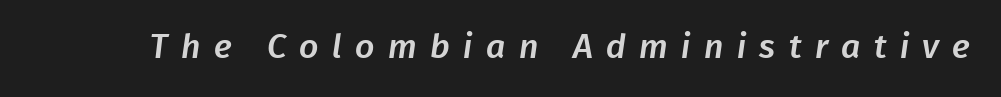
{"serif": "no", "width": "normal", "stroke_contrast": "low", "x_height": "medium", "monospaced": "no", "underline": "no", "letter_spacing": "wide", "letter_spacing_em": 0.39, "glyph_px": 34}
